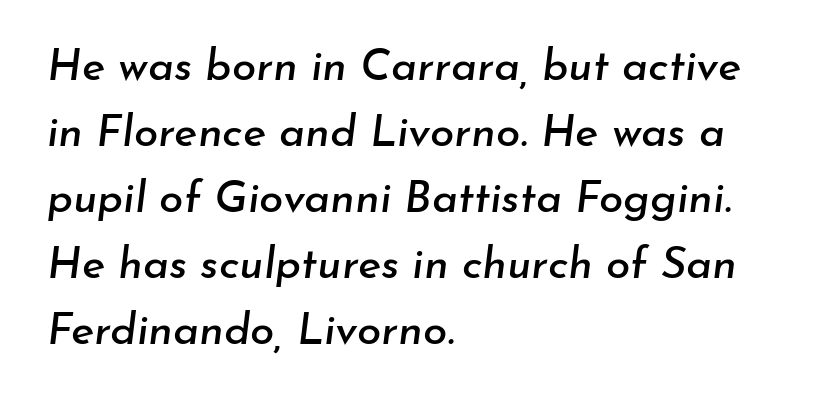
{"italic": "yes", "lean": "right", "slant_degrees": 7, "width": "normal", "stroke_contrast": "low", "x_height": "small", "monospaced": "no", "underline": "no", "align": "left", "line_spacing": "normal", "line_spacing_ratio": 1.5, "letter_spacing": "normal", "letter_spacing_em": 0.0, "glyph_px": 44}
